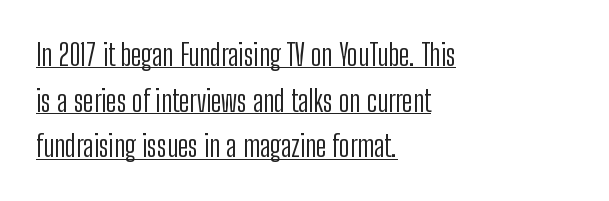
The image shows 30 px light, condensed sans-serif type, upright; set left-aligned, normal line spacing (1.52x), normal letter spacing, underlined; low stroke contrast and a medium x-height.
